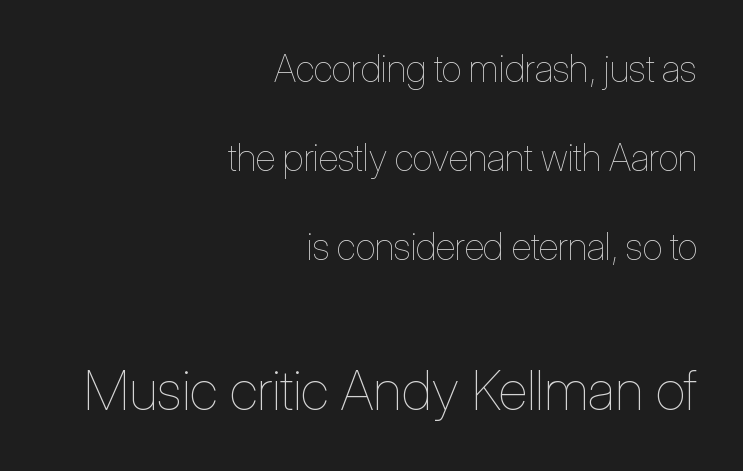
If you drew a ruler down the right edge, every line would touch it. A great deal of white space separates one row of letters from the next. Letter spacing: default. Here the designer chose a conventional face with non-uniform glyph widths. If you squint, the bottom block still reads clearly — it's the larger of the two.
